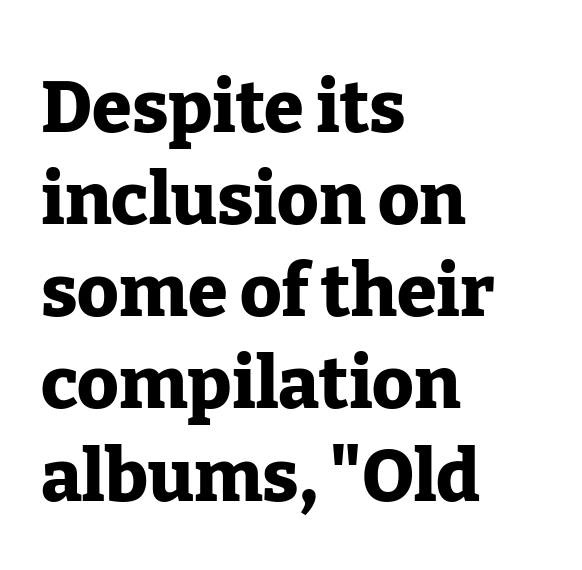
Q: Is the text bold? A: Yes.
Q: Is the text italic (slanted)? A: No, it is upright.
Q: Is the typeface a serif or a sans-serif typeface? A: Serif.
Q: Is the text underlined? A: No.
Q: How is the paragraph aligned? A: Left-aligned.
Q: Is the spacing between letters normal or unusually wide? A: Normal.
Q: Is the spacing between lines tight, normal or loose? A: Normal.
Q: Width (condensed, normal, or wide)? A: Normal.
Q: Stroke contrast? A: Low.
Q: x-height? A: Medium.
Q: Monospaced? A: No.
